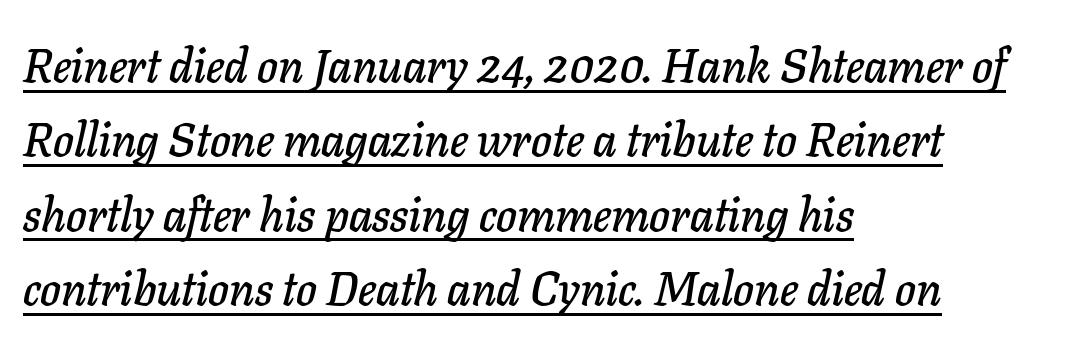
{"italic": "yes", "lean": "right", "slant_degrees": 11, "width": "normal", "stroke_contrast": "low", "x_height": "medium", "monospaced": "no", "underline": "yes", "align": "left", "line_spacing": "normal", "line_spacing_ratio": 1.58, "letter_spacing": "normal", "letter_spacing_em": 0.0, "glyph_px": 47}
